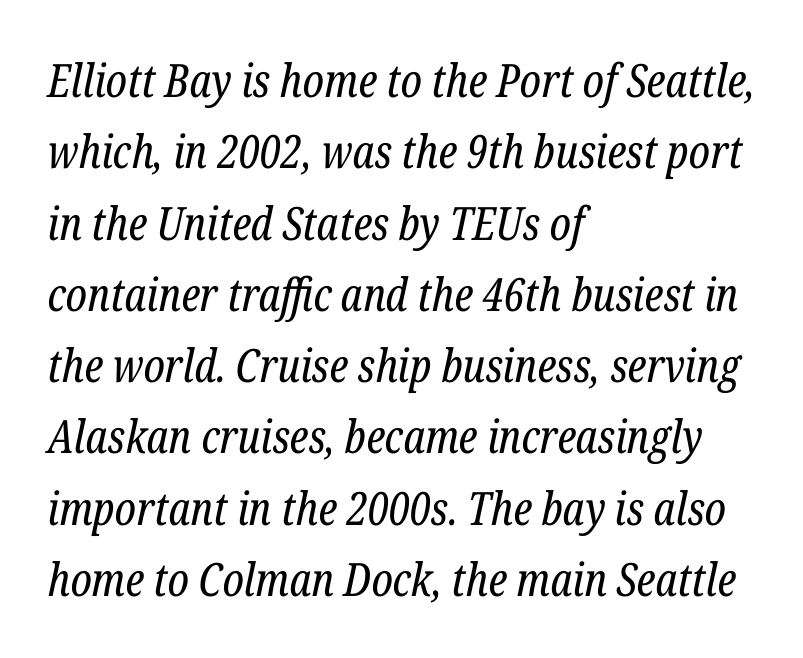
The image shows 46 px regular-weight, condensed serif type, italic (leaning right); set left-aligned, normal line spacing (1.55x), normal letter spacing, not underlined; low stroke contrast and a medium x-height.
